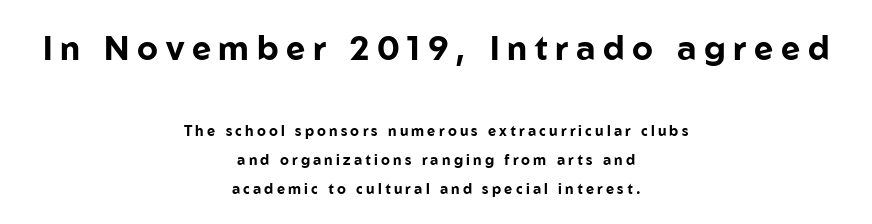
Q: Is the text bold? A: Yes.
Q: Is the text italic (slanted)? A: No, it is upright.
Q: Is the typeface a serif or a sans-serif typeface? A: Sans-serif.
Q: Is the text underlined? A: No.
Q: How is the paragraph aligned? A: Centered.
Q: Is the spacing between letters normal or unusually wide? A: Unusually wide.
Q: Is the spacing between lines tight, normal or loose? A: Loose.
Q: Which block of text is set in a larger size, the first (top) or the second (bottom)? A: The first (top) one.
Q: Width (condensed, normal, or wide)? A: Normal.
Q: Stroke contrast? A: Low.
Q: x-height? A: Medium.
Q: Monospaced? A: No.
